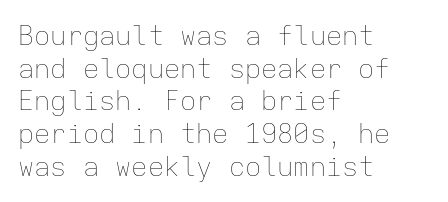
{"italic": "no", "bold": "no", "underline": "no", "align": "left", "line_spacing_ratio": 1.21, "letter_spacing": "normal", "letter_spacing_em": 0.0, "glyph_px": 27}
